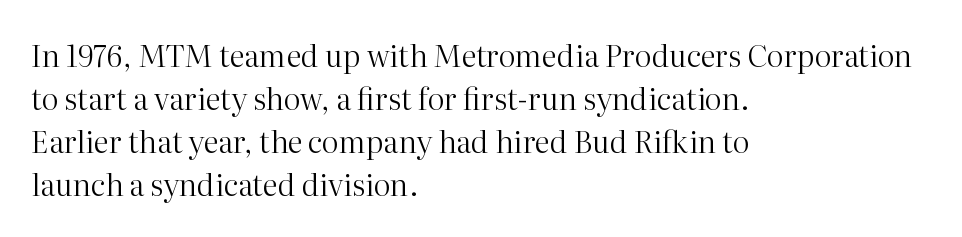
{"serif": "yes", "italic": "no", "bold": "no", "weight": "regular", "width": "normal", "stroke_contrast": "high", "x_height": "medium", "monospaced": "no", "underline": "no", "align": "left", "line_spacing": "normal", "line_spacing_ratio": 1.43, "letter_spacing": "normal", "letter_spacing_em": 0.0, "glyph_px": 30}
